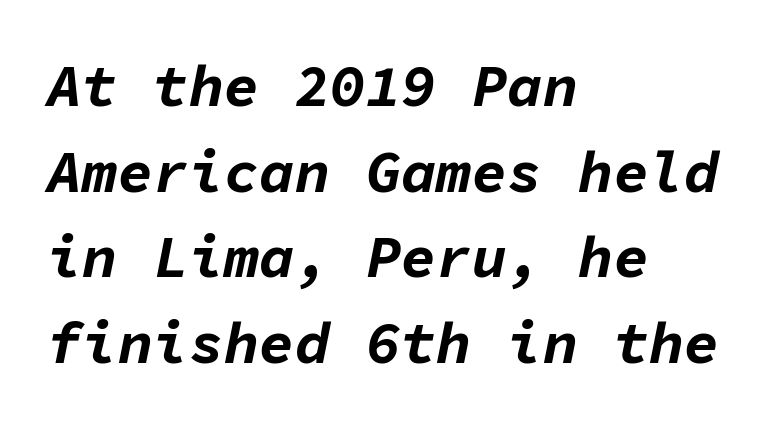
The image shows 59 px bold type, italic (leaning right), monospaced; set left-aligned, normal line spacing (1.45x), normal letter spacing, not underlined; low stroke contrast and a medium x-height.
